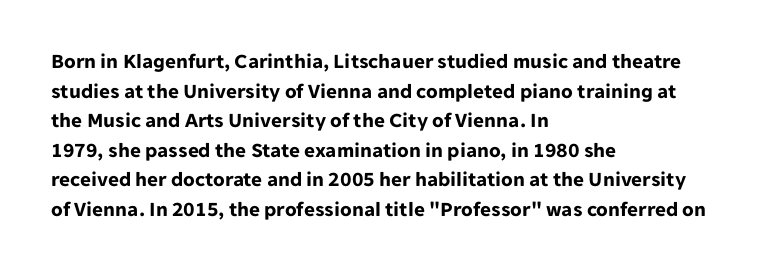
{"italic": "no", "bold": "yes", "underline": "no", "align": "left", "line_spacing": "normal", "line_spacing_ratio": 1.41, "letter_spacing": "normal", "letter_spacing_em": 0.0, "glyph_px": 21}
